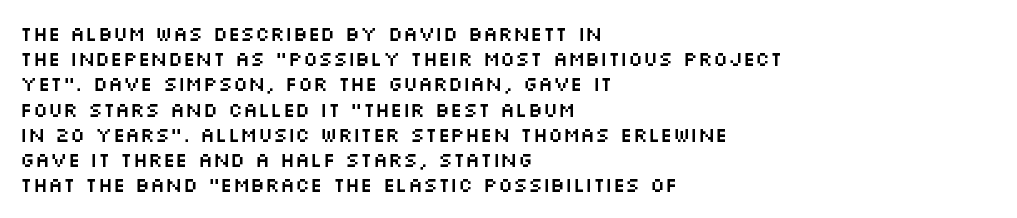
{"italic": "no", "underline": "no", "align": "left", "line_spacing": "normal", "line_spacing_ratio": 1.26, "letter_spacing": "normal", "letter_spacing_em": 0.0, "glyph_px": 20}
